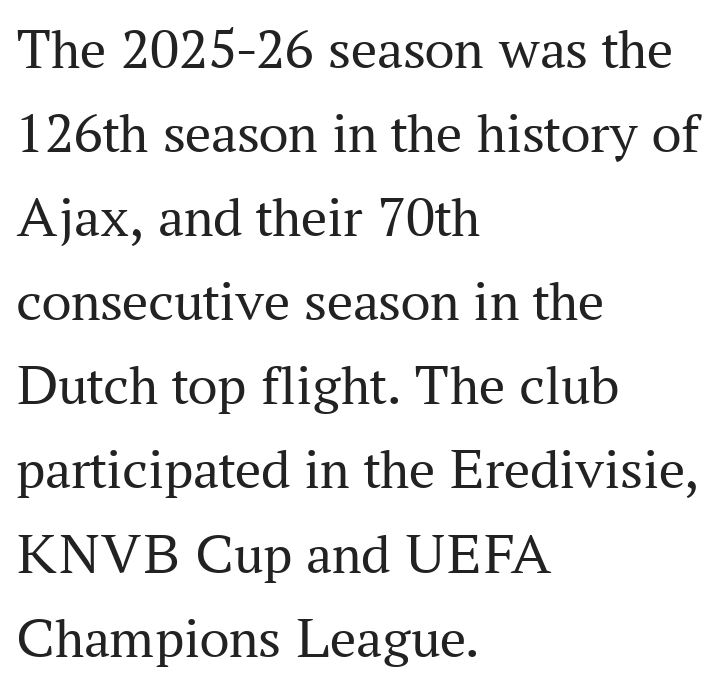
{"serif": "yes", "italic": "no", "bold": "no", "weight": "regular", "width": "normal", "stroke_contrast": "medium", "x_height": "medium", "monospaced": "no", "underline": "no", "align": "left", "line_spacing": "normal", "line_spacing_ratio": 1.45, "letter_spacing": "normal", "letter_spacing_em": 0.0, "glyph_px": 58}
